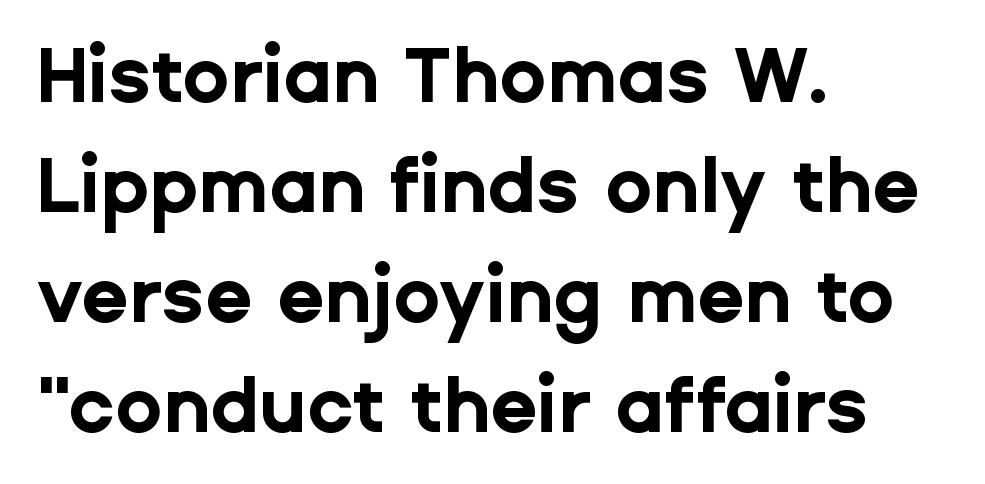
The image shows 77 px bold sans-serif type, upright; set left-aligned, normal line spacing (1.43x), normal letter spacing, not underlined; low stroke contrast and a medium x-height.
